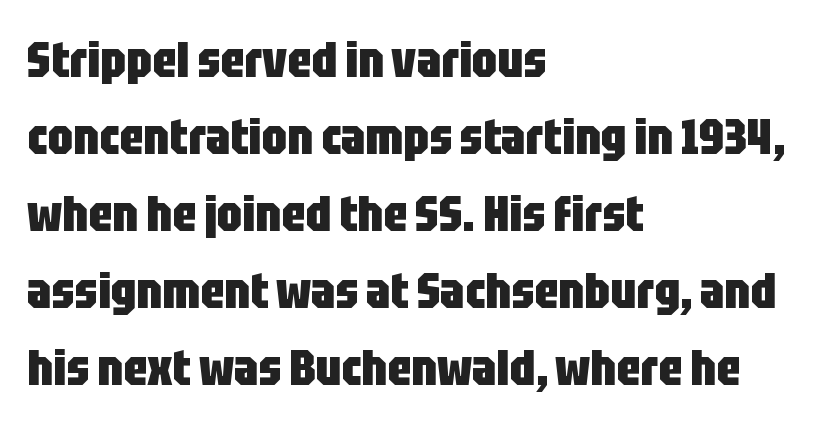
You could call the tracking neutral — neither tight nor loose. Layout note: lines flush left. The string is rendered with underlining switched off. Evenly set lines give the paragraph a standard silhouette. Here the designer chose a conventional face with non-uniform glyph widths. Chunky letters — that's bold for sure.
